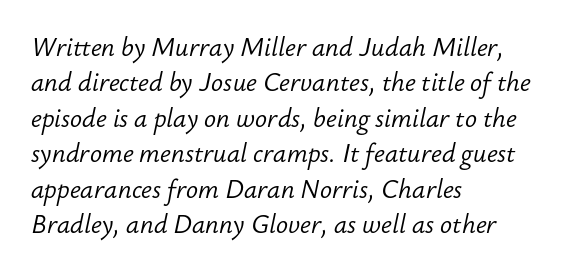
{"italic": "yes", "lean": "right", "slant_degrees": 12, "bold": "no", "underline": "no", "align": "left", "line_spacing": "normal", "line_spacing_ratio": 1.42, "letter_spacing": "normal", "letter_spacing_em": 0.0, "glyph_px": 25}
